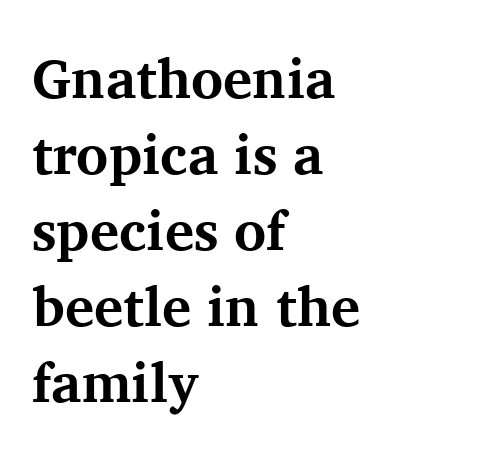
The image shows 55 px bold serif type, upright; set left-aligned, normal line spacing (1.38x), normal letter spacing, not underlined; medium stroke contrast and a medium x-height.
